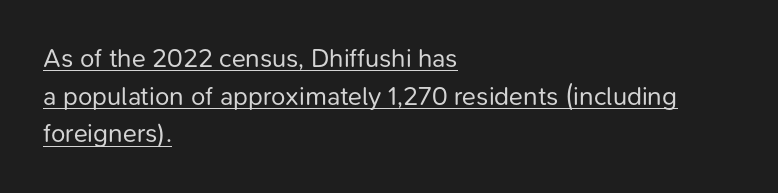
{"italic": "no", "bold": "no", "underline": "yes", "align": "left", "line_spacing": "normal", "line_spacing_ratio": 1.45, "letter_spacing": "normal", "letter_spacing_em": 0.0, "glyph_px": 26}
